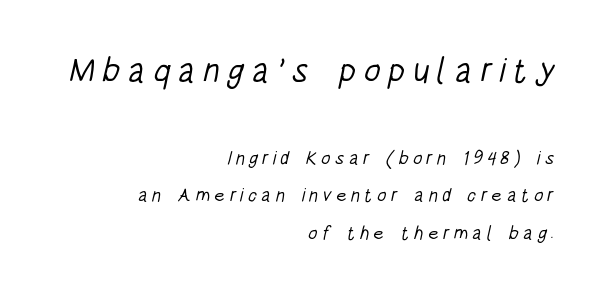
The letters advance in unequal steps, a hallmark of proportional type. Stroke mass is kept to a normal reading level or below. The rendering shows plain stroke endings on the letterforms — a sans-serif design. The letterforms stand isolated, each surrounded by extra space. Bare-footed words on every line. Short and long lines alike share a common ending point at right.
